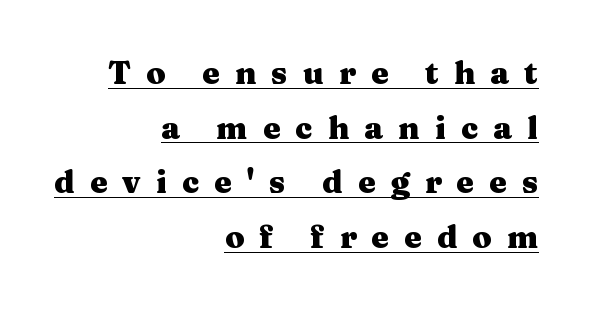
{"serif": "yes", "italic": "no", "bold": "yes", "weight": "heavy", "width": "wide", "stroke_contrast": "medium", "x_height": "medium", "monospaced": "no", "underline": "yes", "align": "right", "line_spacing_ratio": 1.76, "letter_spacing": "wide", "letter_spacing_em": 0.49, "glyph_px": 31}
